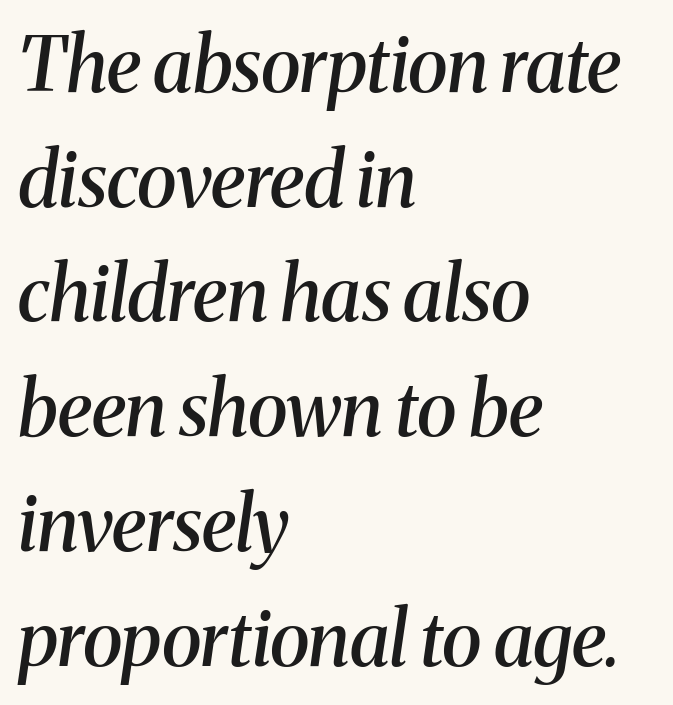
Q: Is the text bold? A: Semi-bold.
Q: Is the text italic (slanted)? A: Yes, it leans right by about 8 degrees.
Q: Is the typeface a serif or a sans-serif typeface? A: Serif.
Q: Is the text underlined? A: No.
Q: How is the paragraph aligned? A: Left-aligned.
Q: Is the spacing between letters normal or unusually wide? A: Normal.
Q: Is the spacing between lines tight, normal or loose? A: Normal.
Q: Width (condensed, normal, or wide)? A: Normal.
Q: Stroke contrast? A: Medium.
Q: x-height? A: Medium.
Q: Monospaced? A: No.
